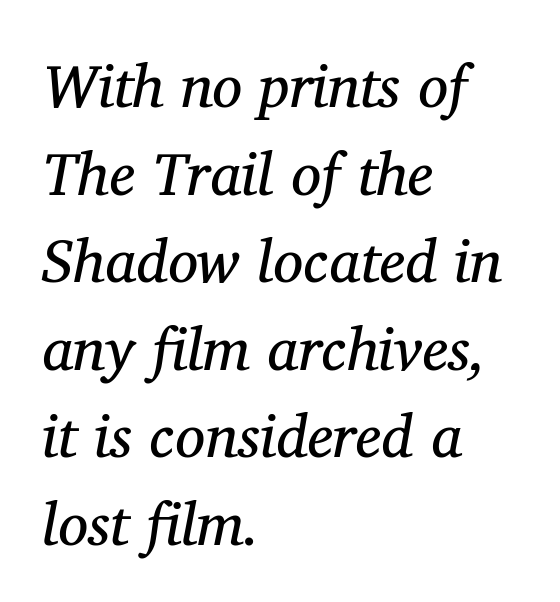
Q: Is the text bold? A: No.
Q: Is the text italic (slanted)? A: Yes, it leans right by about 11 degrees.
Q: Is the typeface a serif or a sans-serif typeface? A: Serif.
Q: Is the text underlined? A: No.
Q: How is the paragraph aligned? A: Left-aligned.
Q: Is the spacing between letters normal or unusually wide? A: Normal.
Q: Is the spacing between lines tight, normal or loose? A: Normal.
Q: Width (condensed, normal, or wide)? A: Normal.
Q: Stroke contrast? A: Medium.
Q: x-height? A: Medium.
Q: Monospaced? A: No.
